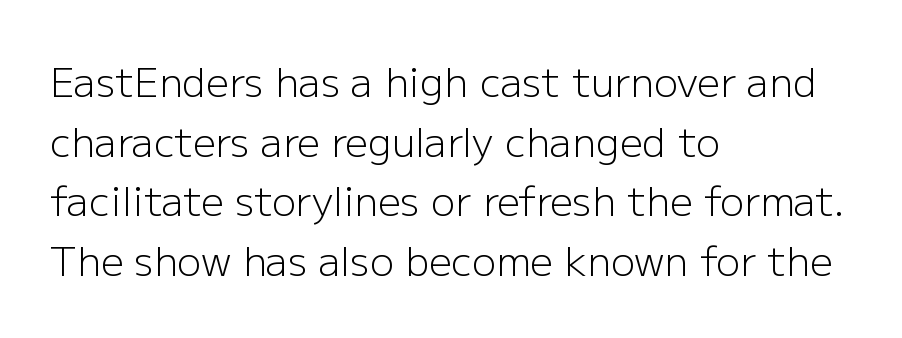
{"serif": "no", "italic": "no", "bold": "no", "weight": "light", "width": "normal", "stroke_contrast": "low", "x_height": "medium", "monospaced": "no", "underline": "no", "align": "left", "line_spacing": "normal", "line_spacing_ratio": 1.49, "letter_spacing": "normal", "letter_spacing_em": 0.0, "glyph_px": 40}
